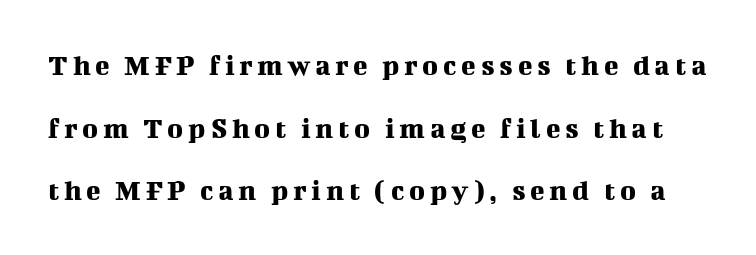
{"serif": "yes", "italic": "no", "width": "normal", "stroke_contrast": "medium", "x_height": "medium", "monospaced": "no", "underline": "no", "line_spacing": "loose", "line_spacing_ratio": 2.09, "glyph_px": 30}
